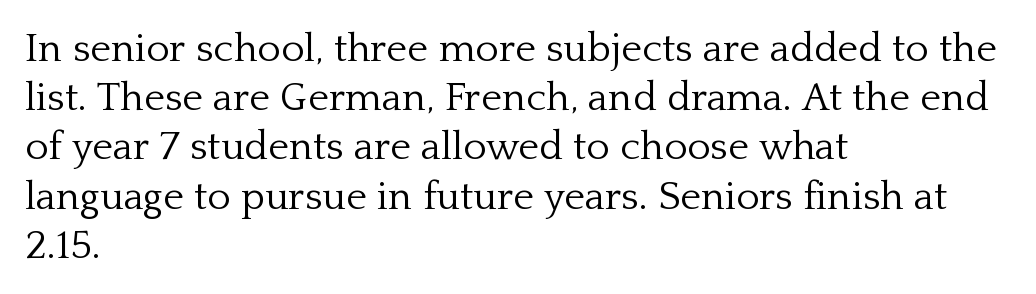
Q: Is the text bold? A: No.
Q: Is the text italic (slanted)? A: No, it is upright.
Q: Is the typeface a serif or a sans-serif typeface? A: Serif.
Q: Is the text underlined? A: No.
Q: How is the paragraph aligned? A: Left-aligned.
Q: Is the spacing between letters normal or unusually wide? A: Normal.
Q: Width (condensed, normal, or wide)? A: Normal.
Q: Stroke contrast? A: Low.
Q: x-height? A: Medium.
Q: Monospaced? A: No.
